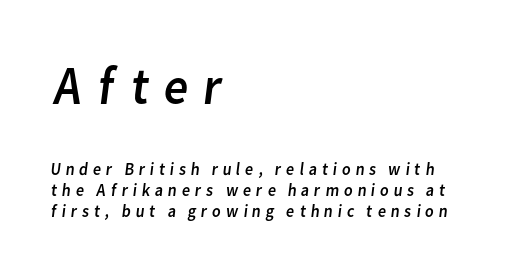
The image shows 54 px regular-weight sans-serif type; set left-aligned, line spacing 1.18x, unusually wide letter spacing (+0.23 em), not underlined; the first (top) block is 3.0x larger; low stroke contrast and a medium x-height.
